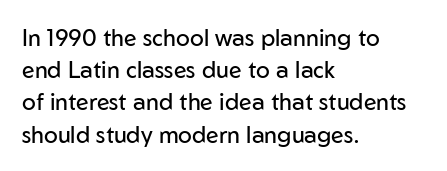
{"italic": "no", "bold": "no", "underline": "no", "align": "left", "line_spacing": "normal", "line_spacing_ratio": 1.4, "letter_spacing": "normal", "letter_spacing_em": 0.0, "glyph_px": 23}
